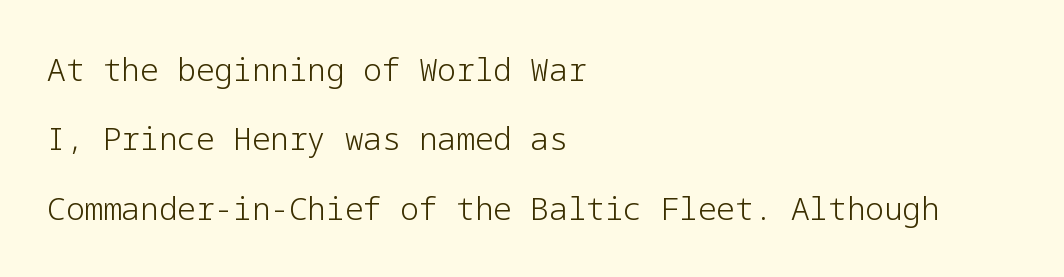
The image shows 31 px light sans-serif type, upright; set left-aligned, loose line spacing (2.24x), normal letter spacing, not underlined; low stroke contrast and a medium x-height.
